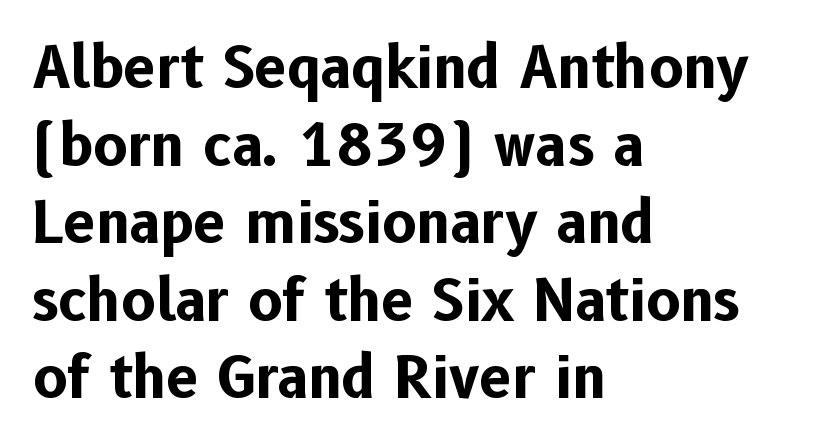
Q: Is the text bold? A: Yes.
Q: Is the text italic (slanted)? A: No, it is upright.
Q: Is the typeface a serif or a sans-serif typeface? A: Sans-serif.
Q: Is the text underlined? A: No.
Q: How is the paragraph aligned? A: Left-aligned.
Q: Is the spacing between letters normal or unusually wide? A: Normal.
Q: Is the spacing between lines tight, normal or loose? A: Normal.
Q: Width (condensed, normal, or wide)? A: Normal.
Q: Stroke contrast? A: Low.
Q: x-height? A: Medium.
Q: Monospaced? A: No.
